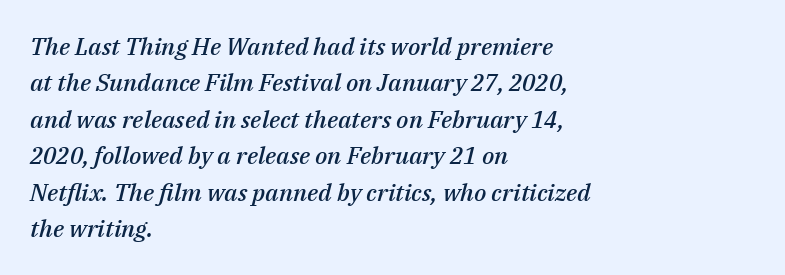
{"italic": "yes", "lean": "right", "slant_degrees": 14, "bold": "semi", "underline": "no", "align": "left", "line_spacing": "normal", "line_spacing_ratio": 1.52, "letter_spacing": "normal", "letter_spacing_em": 0.0, "glyph_px": 24}
